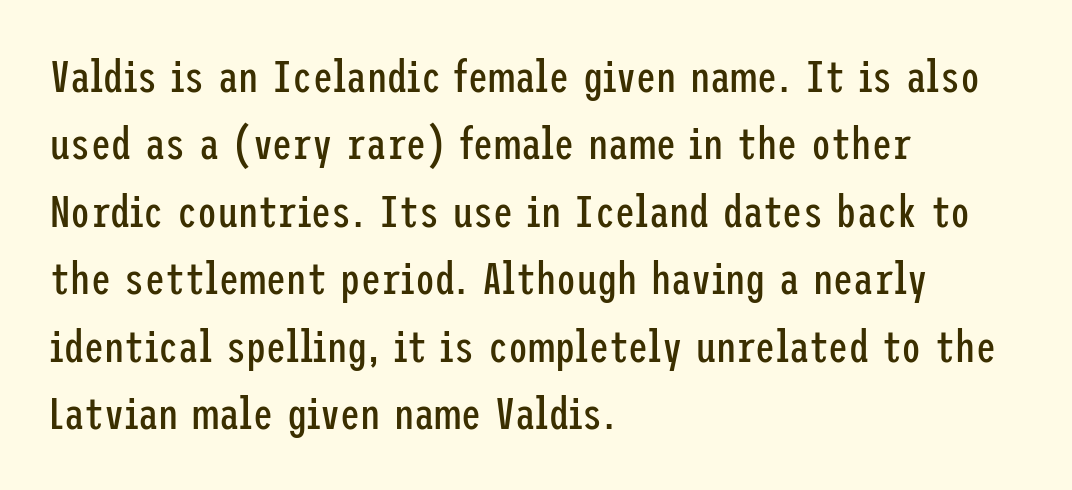
Q: Is the text bold? A: No.
Q: Is the text italic (slanted)? A: No, it is upright.
Q: Is the typeface a serif or a sans-serif typeface? A: Sans-serif.
Q: Is the text underlined? A: No.
Q: How is the paragraph aligned? A: Left-aligned.
Q: Is the spacing between letters normal or unusually wide? A: Normal.
Q: Is the spacing between lines tight, normal or loose? A: Normal.
Q: Width (condensed, normal, or wide)? A: Condensed.
Q: Stroke contrast? A: Low.
Q: x-height? A: Medium.
